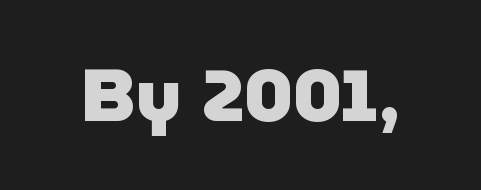
{"serif": "no", "italic": "no", "bold": "yes", "weight": "heavy", "width": "normal", "stroke_contrast": "low", "x_height": "medium", "monospaced": "no", "underline": "no", "letter_spacing": "normal", "letter_spacing_em": 0.0, "glyph_px": 74}
